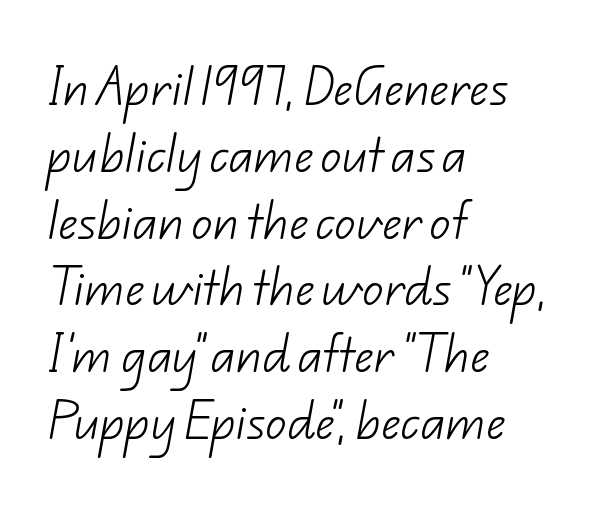
Nope, no serifs anywhere on these letters. The cut favours lightness, reaching ordinary text weight at its darkest. In terms of leading, this rendering sits right in the middle. These lines are rendered in a variable-pitch font. The gap between lines stays unmarked.
